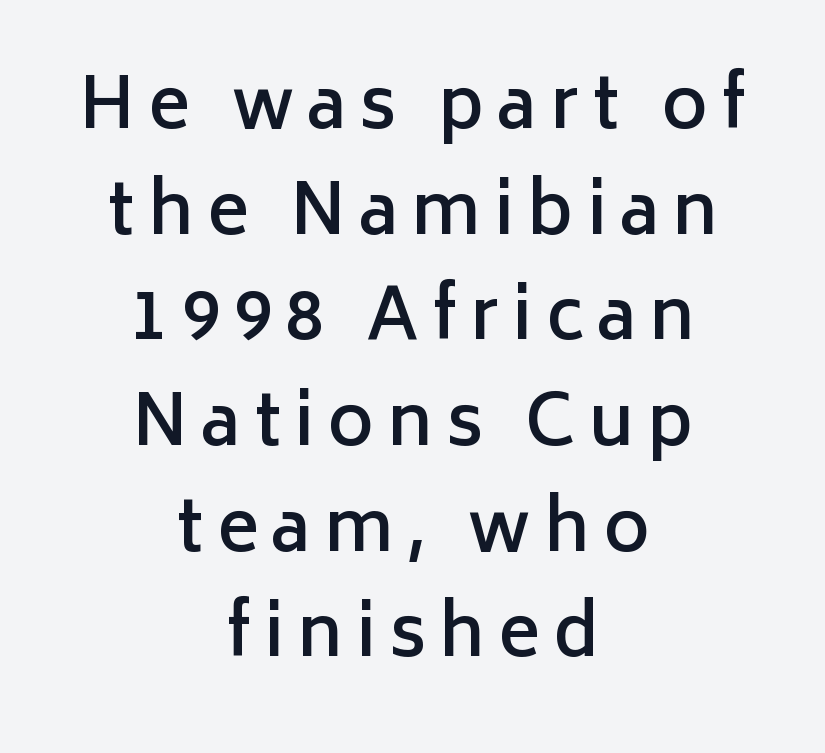
Q: Is the text bold? A: Semi-bold.
Q: Is the text italic (slanted)? A: No, it is upright.
Q: Is the typeface a serif or a sans-serif typeface? A: Sans-serif.
Q: Is the text underlined? A: No.
Q: How is the paragraph aligned? A: Centered.
Q: Is the spacing between lines tight, normal or loose? A: Normal.
Q: Width (condensed, normal, or wide)? A: Normal.
Q: Stroke contrast? A: Low.
Q: x-height? A: Medium.
Q: Monospaced? A: No.
